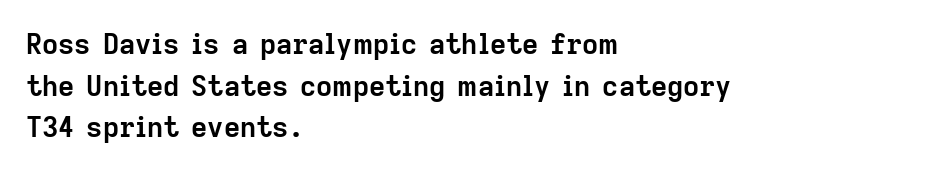
Each line starts at the same left margin while the right side varies. Stroke thickness is high; the sample reads as a true bold. The letters advance in unequal steps, a hallmark of proportional type. Students, observe: this is what conventionally led text looks like.
